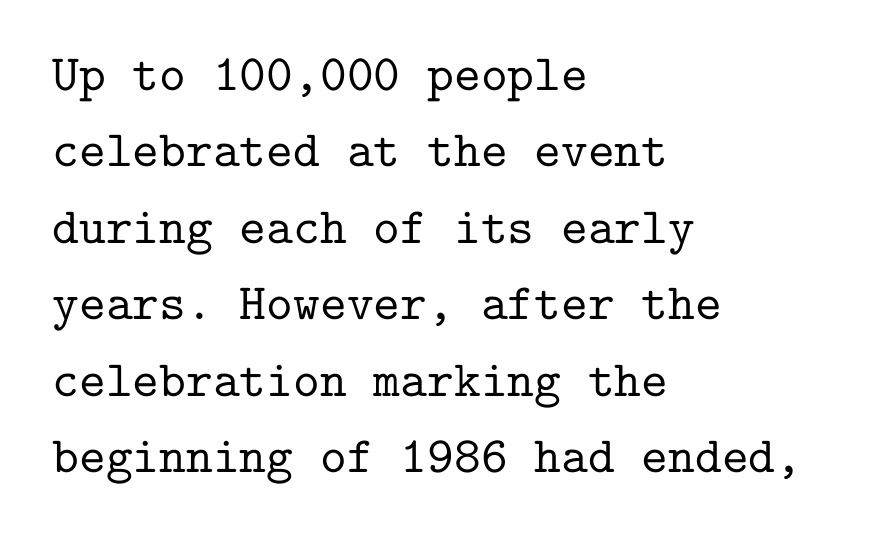
Whoever set this chose a conventional vertical rhythm. Between one letter and the next there's only the usual sliver of space. In CSS terms this would be text-align: left. The characters display serif detailing at their extremities. Plain, unruled lines of type.
